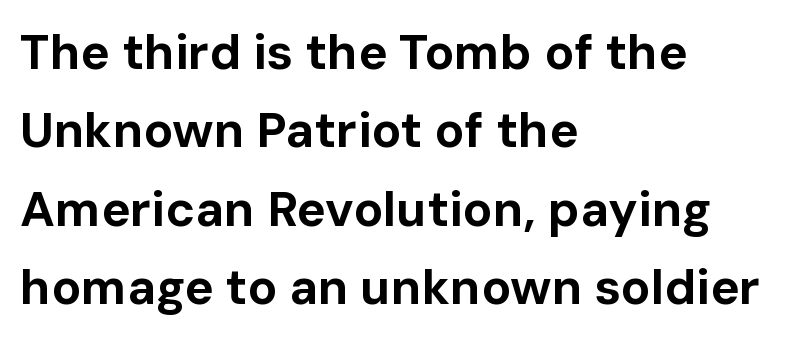
Q: Is the text bold? A: Yes.
Q: Is the text italic (slanted)? A: No, it is upright.
Q: Is the typeface a serif or a sans-serif typeface? A: Sans-serif.
Q: Is the text underlined? A: No.
Q: How is the paragraph aligned? A: Left-aligned.
Q: Is the spacing between letters normal or unusually wide? A: Normal.
Q: Is the spacing between lines tight, normal or loose? A: Normal.
Q: Width (condensed, normal, or wide)? A: Normal.
Q: Stroke contrast? A: Low.
Q: x-height? A: Medium.
Q: Monospaced? A: No.
